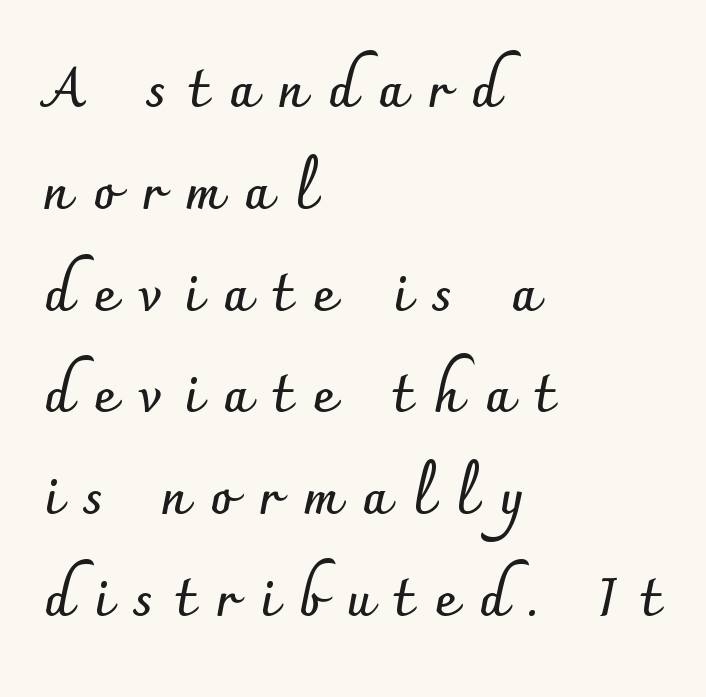
{"serif": "no", "bold": "yes", "weight": "semibold", "width": "normal", "stroke_contrast": "low", "x_height": "small", "monospaced": "no", "underline": "no", "align": "left", "line_spacing": "loose", "line_spacing_ratio": 1.92, "letter_spacing": "wide", "letter_spacing_em": 0.42, "glyph_px": 53}
